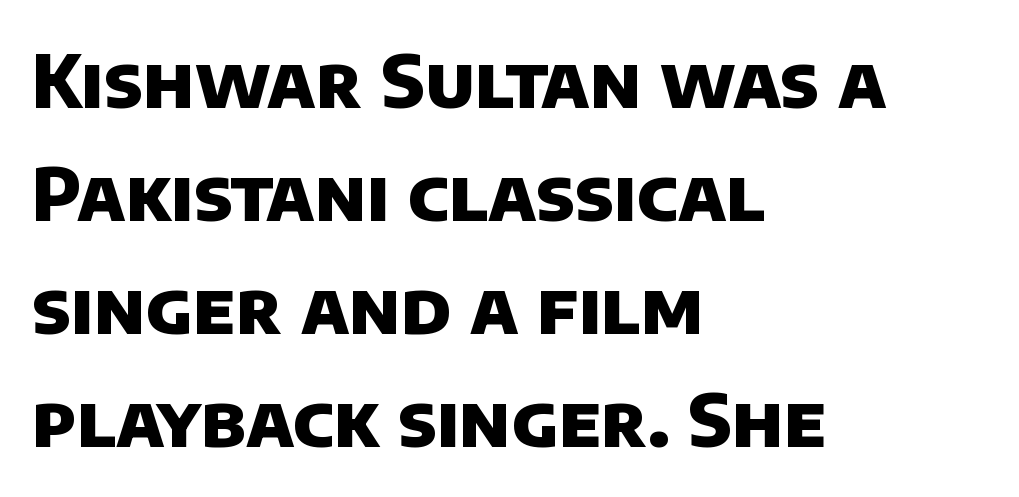
Heft: maximum for text — a bold. Horizontally, the lines are justified to the leading edge only. This sample has the flowing, uneven cadence of proportional lettering. These lines are composed in type without serifs. The line-height multiplier appears to be the usual default. Descenders are the only things crossing below the line.
